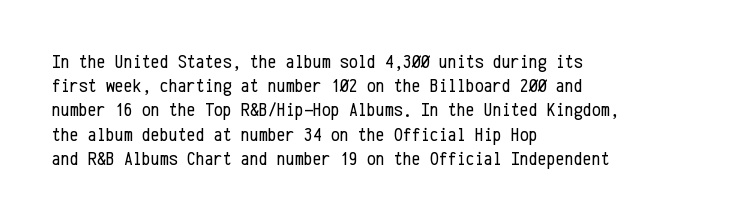
Q: Is the text bold? A: No.
Q: Is the text italic (slanted)? A: No, it is upright.
Q: Is the text underlined? A: No.
Q: How is the paragraph aligned? A: Left-aligned.
Q: Is the spacing between letters normal or unusually wide? A: Normal.
